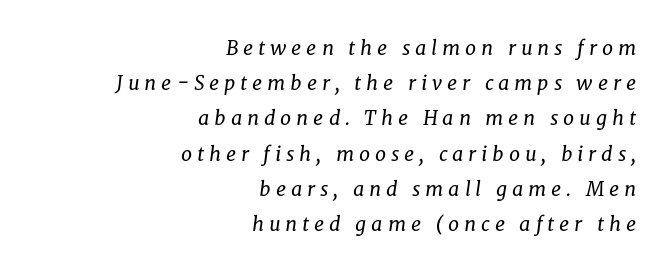
{"italic": "yes", "lean": "right", "slant_degrees": 8, "bold": "no", "underline": "no", "align": "right", "line_spacing_ratio": 1.76, "letter_spacing": "wide", "letter_spacing_em": 0.24, "glyph_px": 20}
